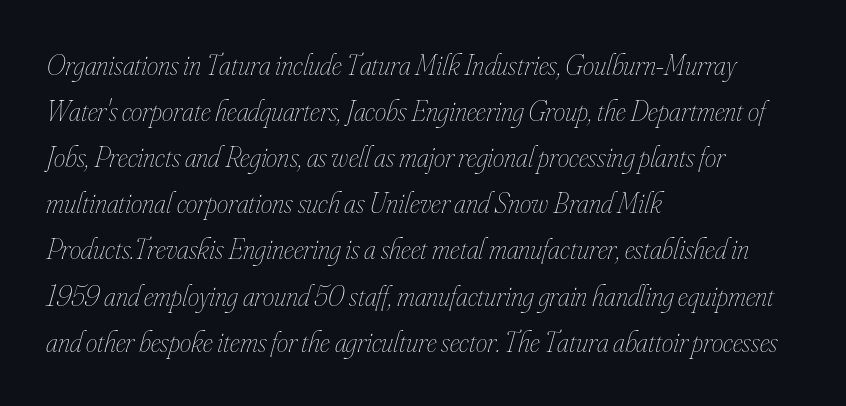
The image shows 29 px thin, condensed type, italic (leaning right); set left-aligned, normal line spacing (1.59x), normal letter spacing, not underlined; low stroke contrast and a small x-height.
